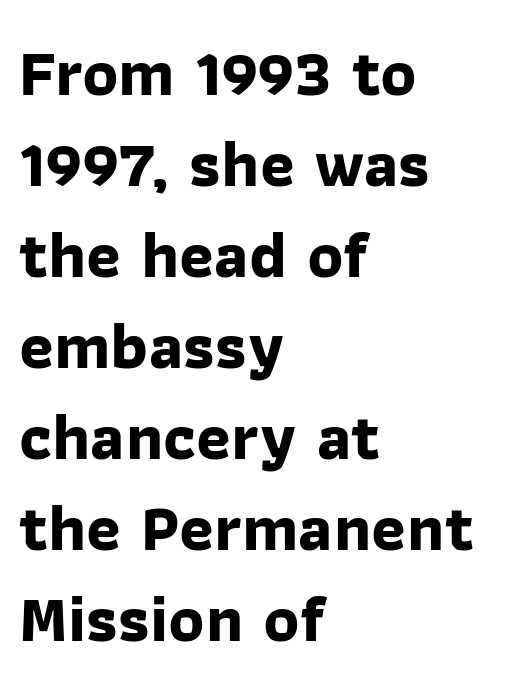
You could not count columns in this text — the font is proportionally spaced. The vertical gap from one line to the next is medium. Compared with typical body copy, the letter spacing here is the same. This is heavy type, rendered in bold. Descenders hang freely into open space.
